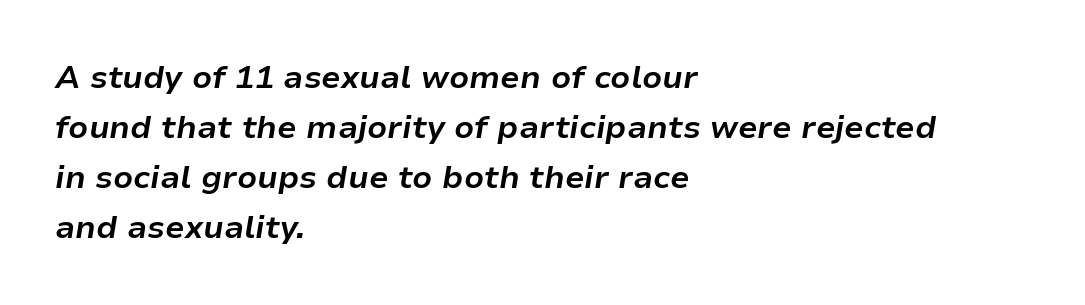
Is the type slanted? Yes — the strokes lean at a clear angle. You'd pick this weight for a headline — it's a proper bold. How are the letters spaced? Ordinarily, with no added tracking. You could not count columns in this text — the font is proportionally spaced.
